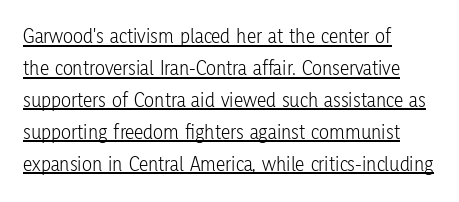
The image shows 21 px text type, upright; set left-aligned, normal line spacing (1.52x), normal letter spacing, underlined.
